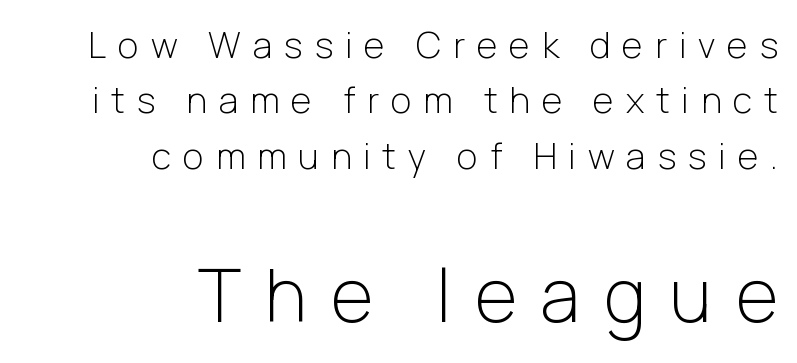
{"serif": "no", "italic": "no", "bold": "no", "weight": "light", "width": "normal", "stroke_contrast": "low", "x_height": "medium", "monospaced": "no", "underline": "no", "align": "right", "line_spacing": "normal", "line_spacing_ratio": 1.54, "letter_spacing": "wide", "letter_spacing_em": 0.33, "larger_block": "second", "size_ratio": 2.03, "glyph_px": 73}
